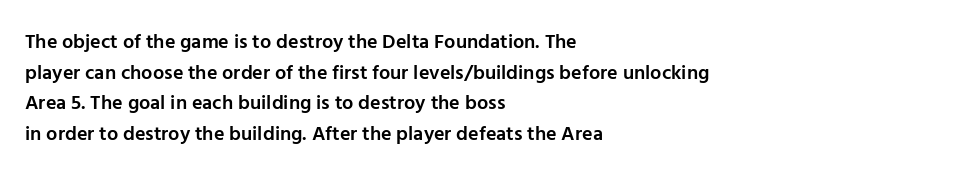
Q: Is the text bold? A: Semi-bold.
Q: Is the text italic (slanted)? A: No, it is upright.
Q: Is the text underlined? A: No.
Q: How is the paragraph aligned? A: Left-aligned.
Q: Is the spacing between letters normal or unusually wide? A: Normal.
Q: Is the spacing between lines tight, normal or loose? A: Normal.
